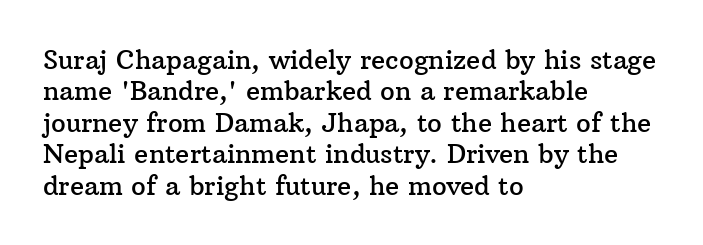
The image shows 26 px text type, upright; set left-aligned, line spacing 1.21x, normal letter spacing, not underlined.
